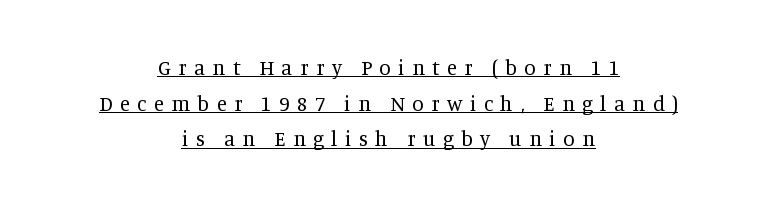
The image shows 21 px text type, upright; set centered, normal line spacing (1.7x), unusually wide letter spacing (+0.35 em), underlined.
